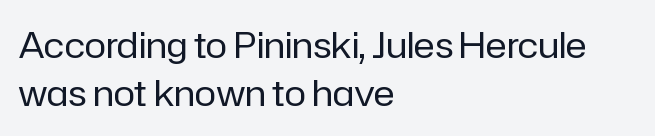
Q: Is the text bold? A: No.
Q: Is the text italic (slanted)? A: No, it is upright.
Q: Is the typeface a serif or a sans-serif typeface? A: Sans-serif.
Q: Is the text underlined? A: No.
Q: How is the paragraph aligned? A: Left-aligned.
Q: Is the spacing between letters normal or unusually wide? A: Normal.
Q: Is the spacing between lines tight, normal or loose? A: Normal.
Q: Width (condensed, normal, or wide)? A: Normal.
Q: Stroke contrast? A: Low.
Q: x-height? A: Medium.
Q: Monospaced? A: No.
